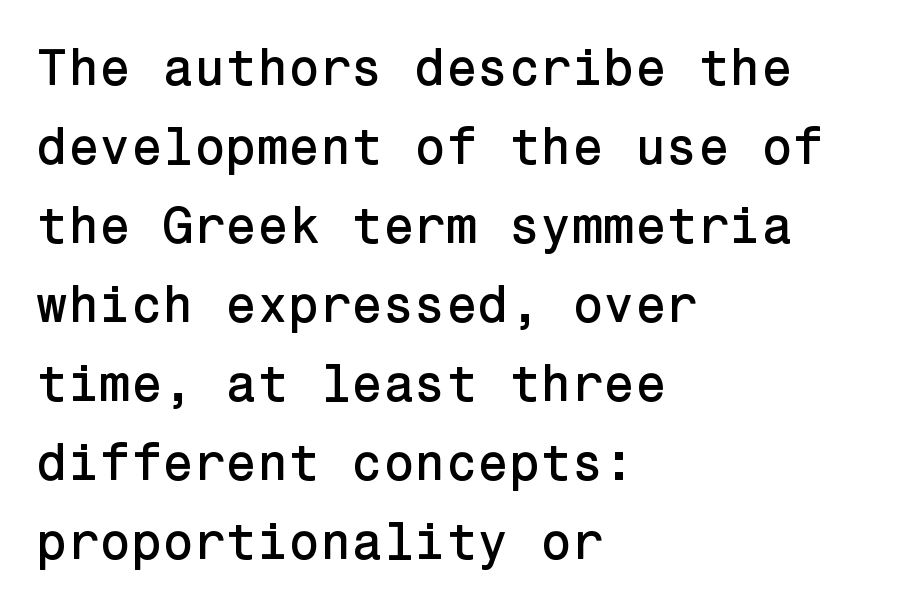
Q: Is the text italic (slanted)? A: No, it is upright.
Q: Is the typeface a serif or a sans-serif typeface? A: Sans-serif.
Q: Is the text underlined? A: No.
Q: How is the paragraph aligned? A: Left-aligned.
Q: Is the spacing between letters normal or unusually wide? A: Normal.
Q: Is the spacing between lines tight, normal or loose? A: Normal.
Q: Width (condensed, normal, or wide)? A: Normal.
Q: Stroke contrast? A: Low.
Q: x-height? A: Medium.
